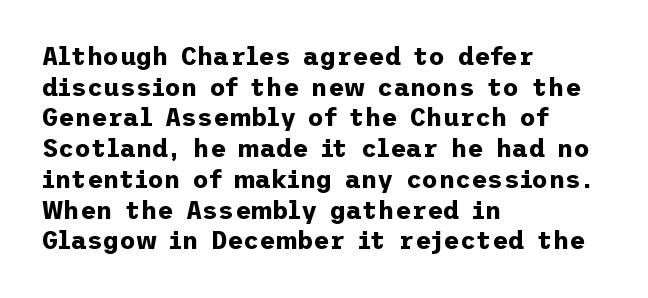
In CSS terms this would be text-align: left. Anything drawn beneath the words? Only blank space. Posture: upright roman. As a designer I'd log this as weight 700, bold.
